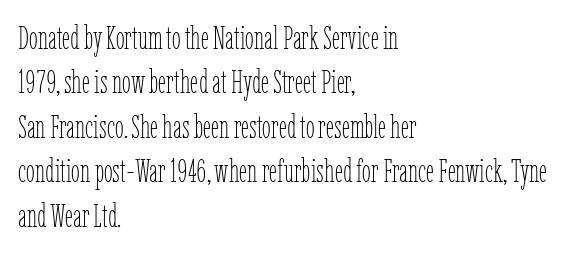
Words appear dense and cohesive because spacing is normal. Vertically, the passage feels balanced, rows spaced as you'd expect. Counters stay open thanks to moderate or lighter strokes. Spacing verdict: proportional, widths tailored to each character. Clear beneath every line of the passage.
